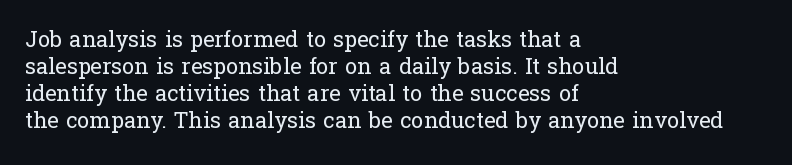
Q: Is the text bold? A: No.
Q: Is the text italic (slanted)? A: No, it is upright.
Q: Is the text underlined? A: No.
Q: How is the paragraph aligned? A: Left-aligned.
Q: Is the spacing between letters normal or unusually wide? A: Normal.
